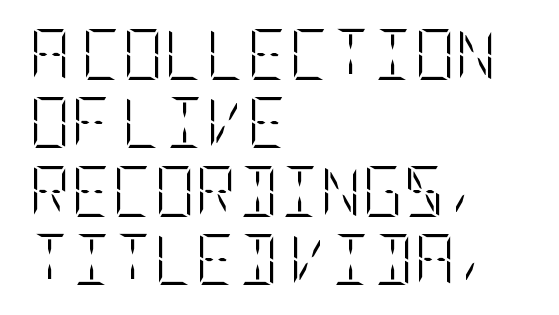
The letterforms sit at book weight or below. The space between consecutive lines is moderate. Does the copy run flush right? No — it runs flush left. Nobody touched the tracking dial on this one. Words float on clear page, feet unadorned.
